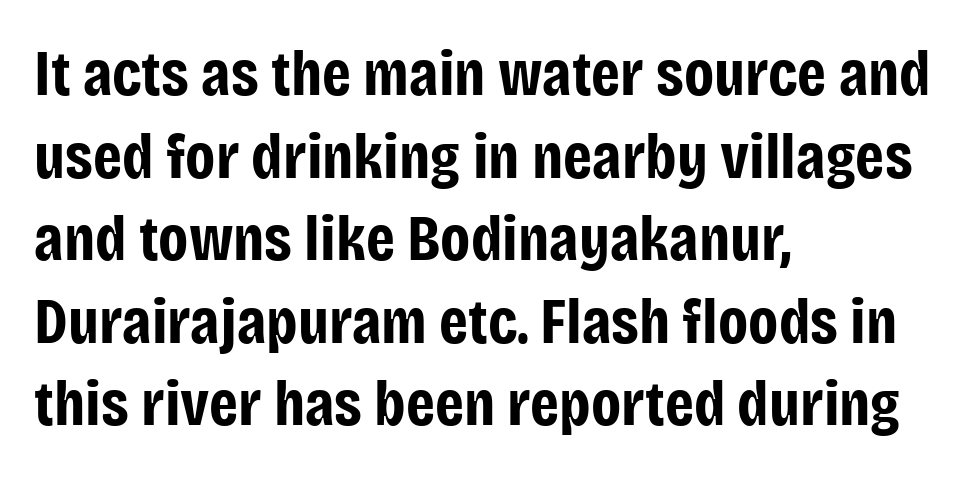
{"serif": "no", "italic": "no", "bold": "yes", "weight": "bold", "width": "condensed", "stroke_contrast": "low", "x_height": "large", "monospaced": "no", "underline": "no", "align": "left", "line_spacing": "normal", "line_spacing_ratio": 1.27, "letter_spacing": "normal", "letter_spacing_em": 0.0, "glyph_px": 65}
